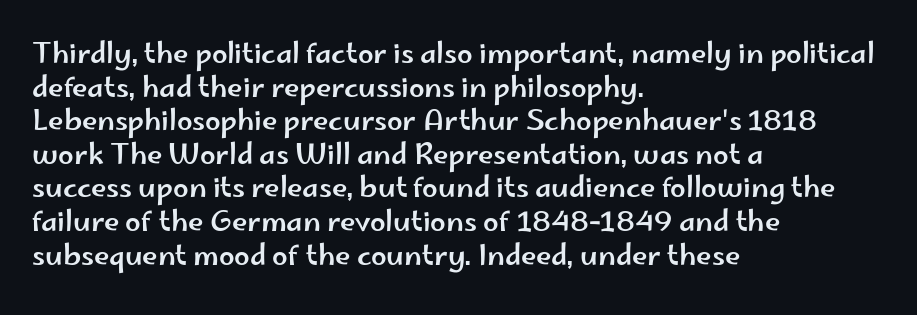
A sans-serif font was chosen for this passage. Is the letter spacing exaggerated? No — it looks like the ordinary default. This rendering features lettering with no underline. Note the varied advance widths — an 'i' is clearly narrower than an 'm'.
